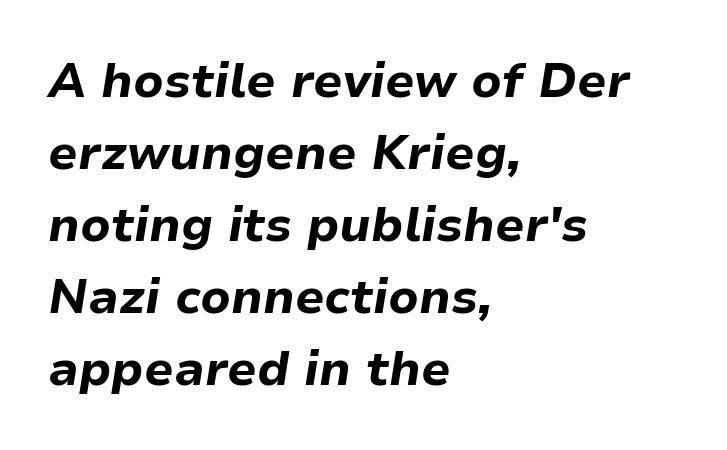
{"italic": "yes", "lean": "right", "slant_degrees": 9, "bold": "yes", "weight": "bold", "width": "normal", "stroke_contrast": "low", "x_height": "medium", "monospaced": "no", "underline": "no", "align": "left", "line_spacing": "normal", "line_spacing_ratio": 1.5, "letter_spacing": "normal", "letter_spacing_em": 0.0, "glyph_px": 48}
